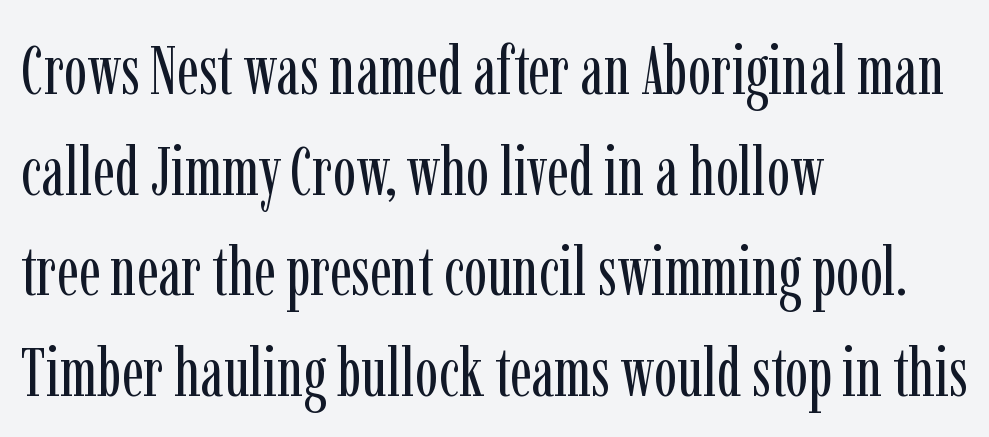
The image shows 69 px regular-weight, condensed serif type, upright; set left-aligned, normal line spacing (1.46x), normal letter spacing, not underlined; low stroke contrast and a medium x-height.
